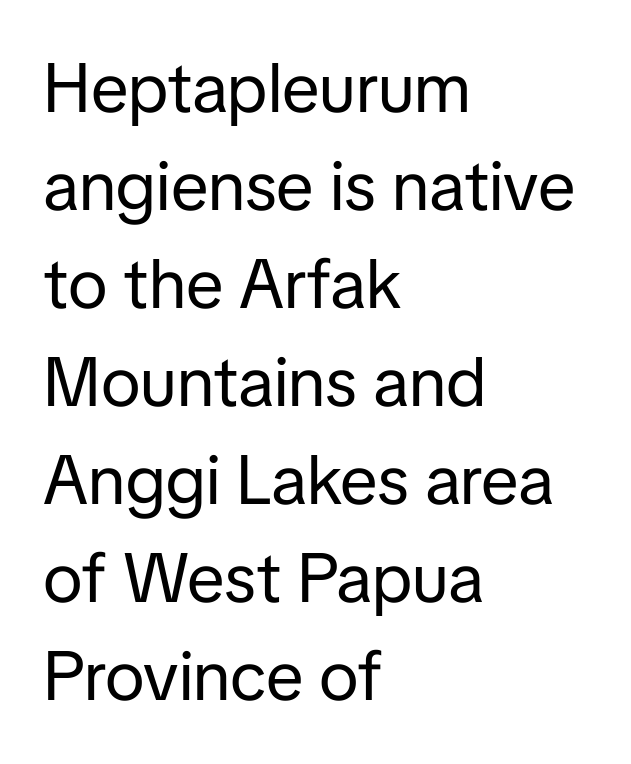
How would I describe the line gaps? Plain and ordinary. The foot of each line stays bare and open. Observe the absence of serifs on each vertical stroke in this sample. Ordinary non-slanted type is in use. Stems and bowls with no extra thickness — not bold. The rendering uses natural spacing where letterforms have individual widths.
